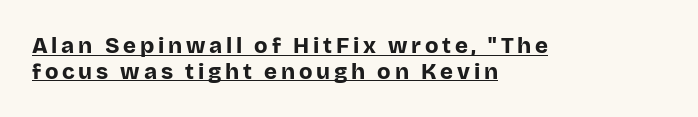
{"italic": "no", "bold": "yes", "underline": "yes", "align": "left", "line_spacing_ratio": 1.16, "glyph_px": 22}
